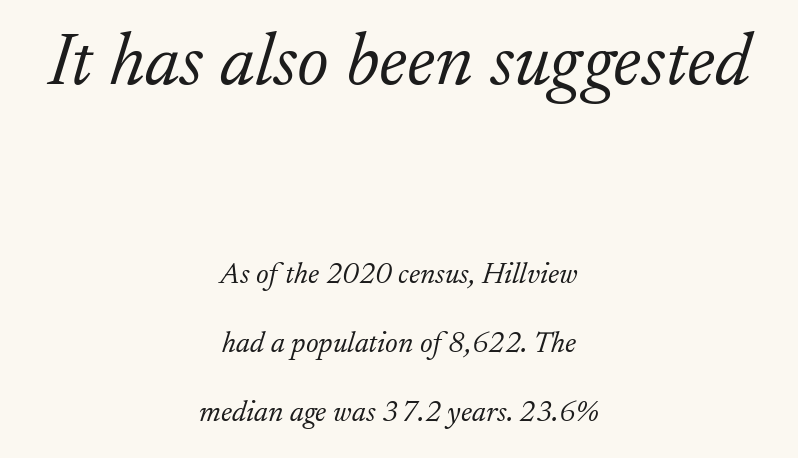
{"serif": "yes", "italic": "yes", "lean": "right", "slant_degrees": 17, "bold": "no", "weight": "light", "width": "normal", "stroke_contrast": "low", "x_height": "small", "monospaced": "no", "underline": "no", "align": "center", "line_spacing": "loose", "line_spacing_ratio": 2.3, "letter_spacing": "normal", "letter_spacing_em": 0.0, "larger_block": "first", "size_ratio": 2.5, "glyph_px": 75}
